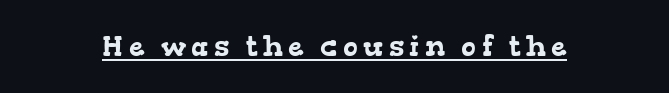
Spacing verdict: proportional, widths tailored to each character. These characters rest on top of a visible drawn line. These lines are composed in type with serifs.
